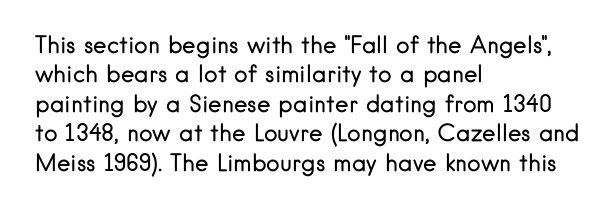
The image shows 23 px text type, upright; set left-aligned, normal line spacing (1.28x), normal letter spacing, not underlined.
